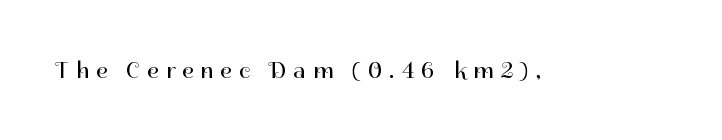
{"italic": "no", "bold": "no", "underline": "no", "letter_spacing": "wide", "letter_spacing_em": 0.3, "glyph_px": 24}
